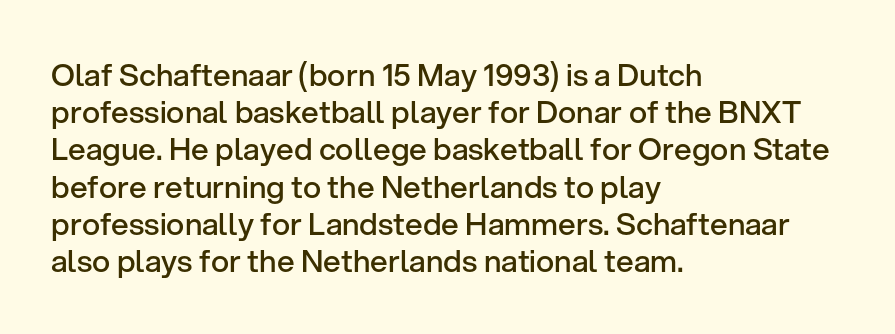
Q: Is the text bold? A: Semi-bold.
Q: Is the text italic (slanted)? A: No, it is upright.
Q: Is the typeface a serif or a sans-serif typeface? A: Sans-serif.
Q: Is the text underlined? A: No.
Q: How is the paragraph aligned? A: Left-aligned.
Q: Is the spacing between letters normal or unusually wide? A: Normal.
Q: Width (condensed, normal, or wide)? A: Normal.
Q: Stroke contrast? A: Low.
Q: x-height? A: Medium.
Q: Monospaced? A: No.
